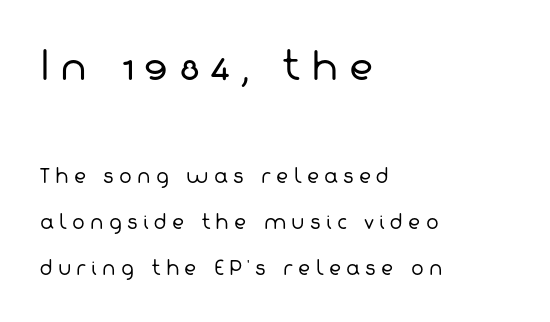
Q: Is the text bold? A: No.
Q: Is the typeface a serif or a sans-serif typeface? A: Sans-serif.
Q: Is the text underlined? A: No.
Q: How is the paragraph aligned? A: Left-aligned.
Q: Is the spacing between letters normal or unusually wide? A: Unusually wide.
Q: Is the spacing between lines tight, normal or loose? A: Loose.
Q: Which block of text is set in a larger size, the first (top) or the second (bottom)? A: The first (top) one.
Q: Width (condensed, normal, or wide)? A: Normal.
Q: Stroke contrast? A: Low.
Q: x-height? A: Medium.
Q: Monospaced? A: No.
